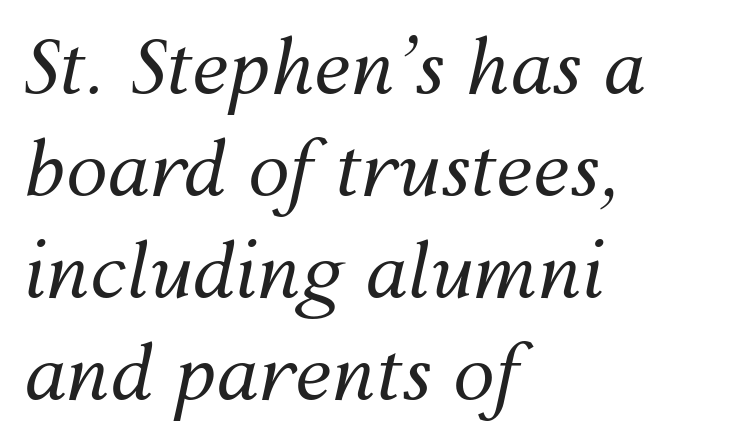
Line spacing here is normal. On a weight scale, this lands at 450 or below. Type without underlining. The letters advance in unequal steps, a hallmark of proportional type. Each word holds together tightly as a unit, with standard inter-letter gaps. Style check: oblique.
